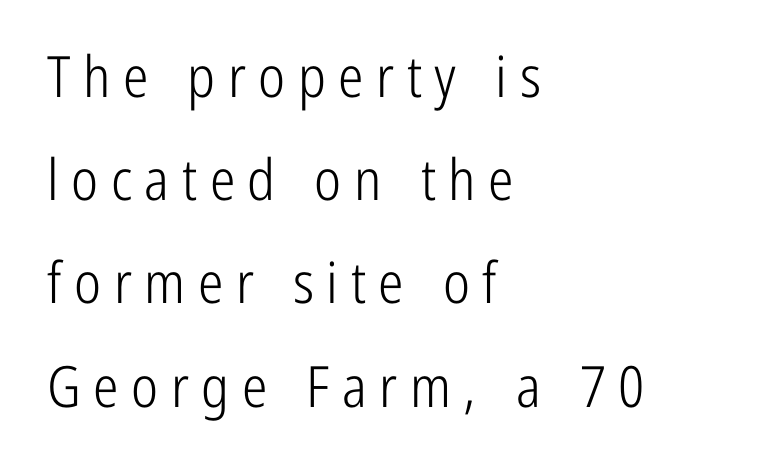
Each letter keeps its own natural width here, so spacing adapts to shape. These lines have a slow, spaced-out rhythm from letter to letter. You can tell it's not italic because the verticals are truly vertical. This rendering uses left alignment, leaving the right contour irregular. Is this a sans? Yes — the strokes have no serifs.
